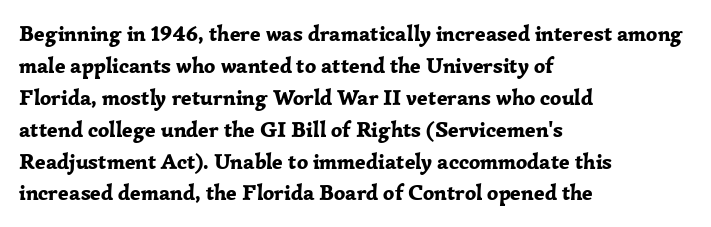
Students, observe: this is what conventionally led text looks like. Ascenders rise straight up at ninety degrees. Pretty heavy lettering here — definitely bold. The words here are not underlined.
